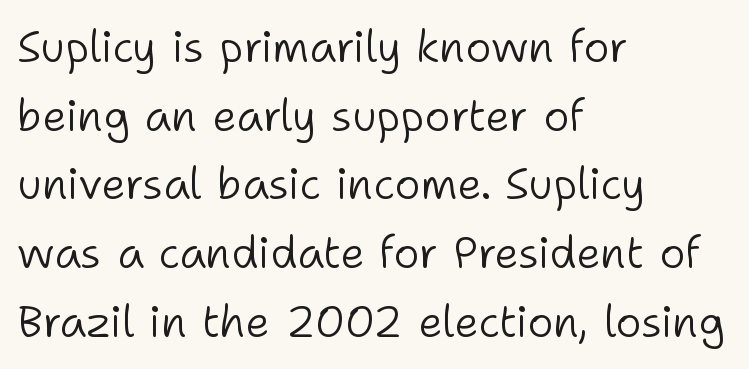
Q: Is the text bold? A: No.
Q: Is the text italic (slanted)? A: No, it is upright.
Q: Is the typeface a serif or a sans-serif typeface? A: Sans-serif.
Q: Is the text underlined? A: No.
Q: How is the paragraph aligned? A: Left-aligned.
Q: Is the spacing between letters normal or unusually wide? A: Normal.
Q: Is the spacing between lines tight, normal or loose? A: Normal.
Q: Width (condensed, normal, or wide)? A: Normal.
Q: Stroke contrast? A: Low.
Q: x-height? A: Medium.
Q: Monospaced? A: No.
